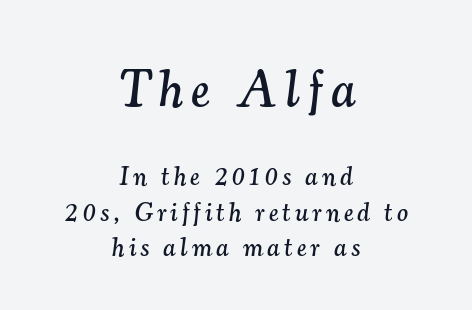
Q: Is the text italic (slanted)? A: Yes, it leans right by about 7 degrees.
Q: Is the typeface a serif or a sans-serif typeface? A: Serif.
Q: Is the text underlined? A: No.
Q: How is the paragraph aligned? A: Centered.
Q: Is the spacing between lines tight, normal or loose? A: Normal.
Q: Which block of text is set in a larger size, the first (top) or the second (bottom)? A: The first (top) one.
Q: Width (condensed, normal, or wide)? A: Normal.
Q: Stroke contrast? A: Medium.
Q: x-height? A: Small.
Q: Monospaced? A: No.
